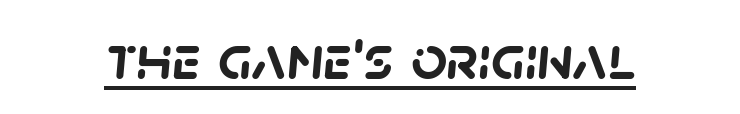
What decoration does the sample have? An underline. Emphasis by weight is at full strength: bold. Does the type have serifs? No, each stem ends abruptly. A typesetter would call this proportional, since set widths differ per character. Is the letter spacing exaggerated? No — it looks like the ordinary default.
